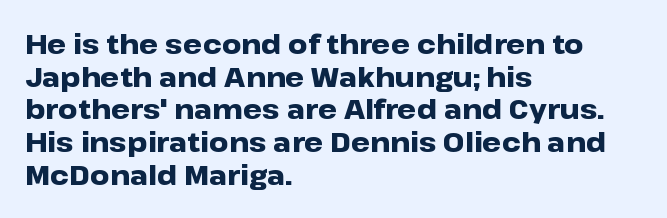
The glyphs are unaccompanied by any horizontal stroke below them. The passage shown is emphatically bold. The lettering holds an erect, upright posture throughout. Here the glyphs are tracked normally, forming tight word shapes.
